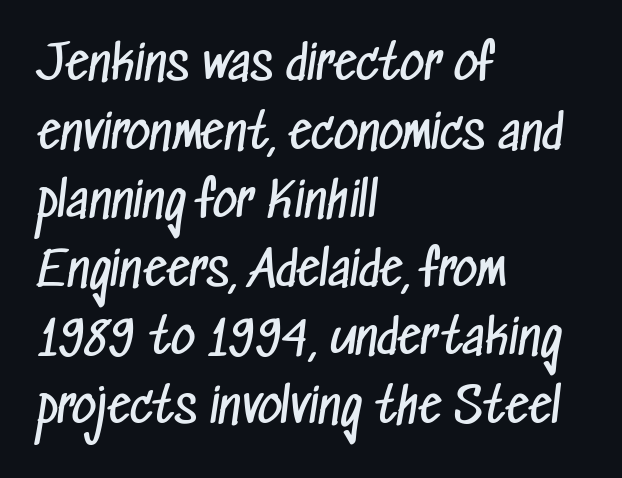
Q: Is the text bold? A: No.
Q: Is the typeface a serif or a sans-serif typeface? A: Sans-serif.
Q: Is the text underlined? A: No.
Q: How is the paragraph aligned? A: Left-aligned.
Q: Is the spacing between letters normal or unusually wide? A: Normal.
Q: Is the spacing between lines tight, normal or loose? A: Normal.
Q: Width (condensed, normal, or wide)? A: Condensed.
Q: Stroke contrast? A: Low.
Q: x-height? A: Medium.
Q: Monospaced? A: No.
